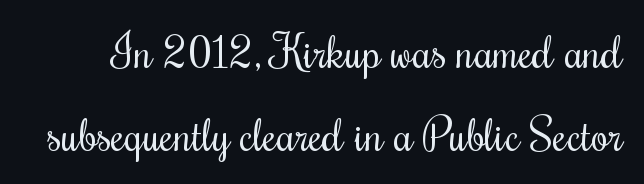
Stems here are at most as thick as an everyday book face. The rendering uses natural spacing where letterforms have individual widths. No word sits above an underline. The font family rendered here belongs to the serif group. The type is set solid horizontally, with unmodified tracking.
